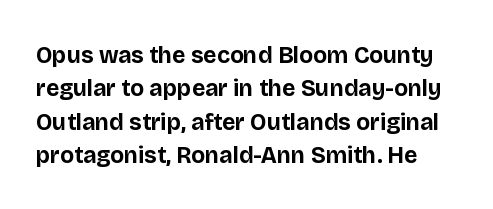
Do the letters lean? They stand straight. This sample uses plain, unmodified letter spacing. Set as a true bold cut, around the 700 mark. The space directly below the letters is spotless. Whoever set this chose a conventional vertical rhythm.
